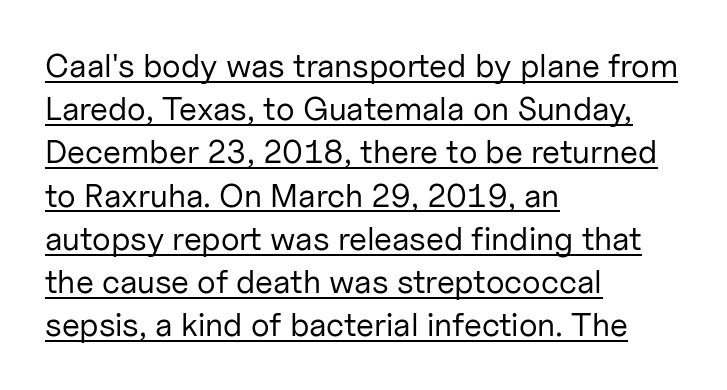
The image shows 33 px regular-weight sans-serif type, upright; set left-aligned, normal line spacing (1.31x), normal letter spacing, underlined; low stroke contrast and a medium x-height.
